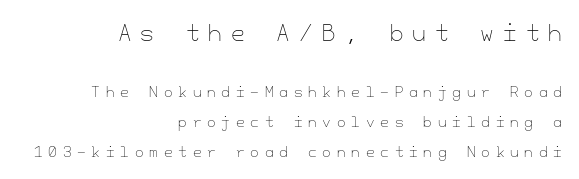
Q: Is the text bold? A: No.
Q: Is the text italic (slanted)? A: No, it is upright.
Q: Is the text underlined? A: No.
Q: How is the paragraph aligned? A: Right-aligned.
Q: Is the spacing between letters normal or unusually wide? A: Unusually wide.
Q: Is the spacing between lines tight, normal or loose? A: Loose.
Q: Which block of text is set in a larger size, the first (top) or the second (bottom)? A: The first (top) one.
